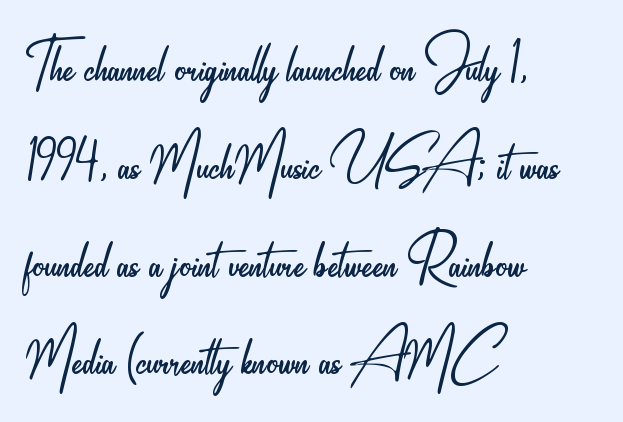
The image shows 77 px light, condensed sans-serif type; set left-aligned, normal line spacing (1.27x), normal letter spacing, not underlined; low stroke contrast and a small x-height.
